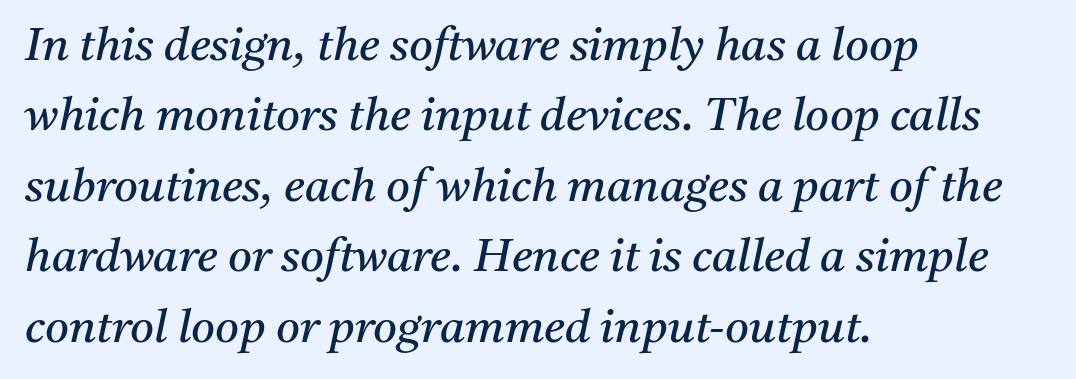
Regular leading. Here the glyphs are tracked normally, forming tight word shapes. Stroke thickness stays within the range of a standard reading face or lighter. The glyphs in this specimen are seriffed. The area under the type is left untouched.
